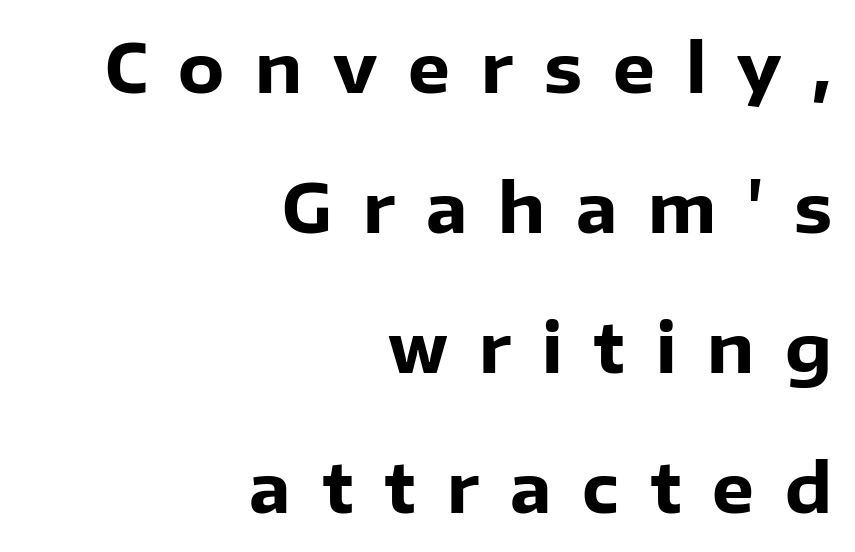
The tracking reads as deliberately expanded to a designer's eye. Notice how the passage keeps a crisp vertical edge on the right only. The specimen reads as upright at a glance. A bare baseline throughout the passage. Look at the bottom of the vertical strokes: they stop flat, with no serifs. On the weight axis this lands at bold, roughly 700.
